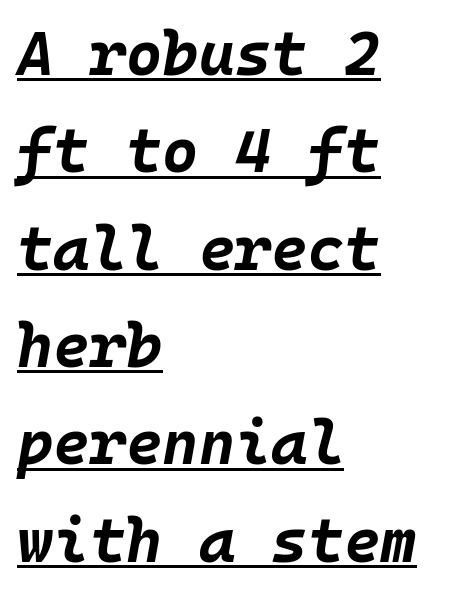
{"italic": "yes", "lean": "right", "slant_degrees": 10, "bold": "yes", "weight": "bold", "width": "normal", "stroke_contrast": "low", "x_height": "large", "monospaced": "yes", "underline": "yes", "align": "left", "line_spacing": "normal", "line_spacing_ratio": 1.57, "letter_spacing": "normal", "letter_spacing_em": 0.0, "glyph_px": 62}
